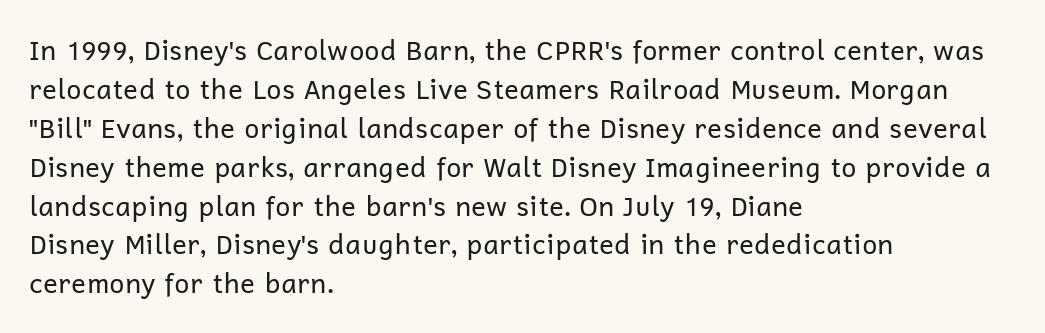
Nothing heavy about these letters — not bold at all. The block of text has a typical density, with ordinary space between rows. Posture: straight, roman, zero tilt. Quick note: underline off. The letterforms sit shoulder to shoulder at normal distance.
